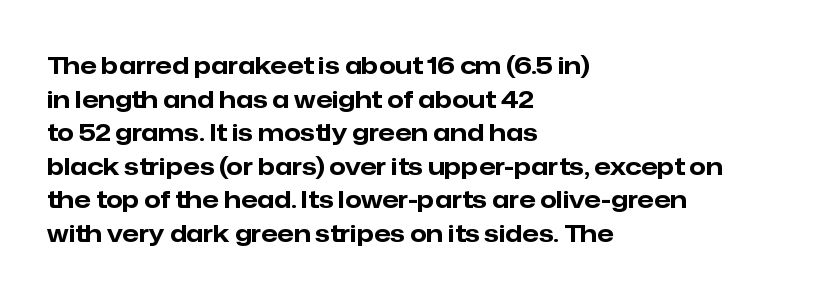
Any mark beneath the type? The region is blank. Regular leading. The face used here is rendered with its standard letterfit. These words are printed bold, with thick strokes throughout. Italic? Not at all — the glyphs are vertical. Left-aligned paragraph, ragged on the right.
